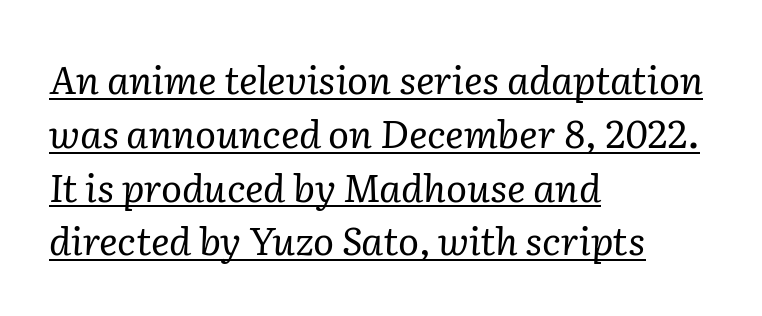
The image shows 39 px regular-weight serif type, italic (leaning right); set left-aligned, normal line spacing (1.38x), normal letter spacing, underlined; low stroke contrast and a medium x-height.
